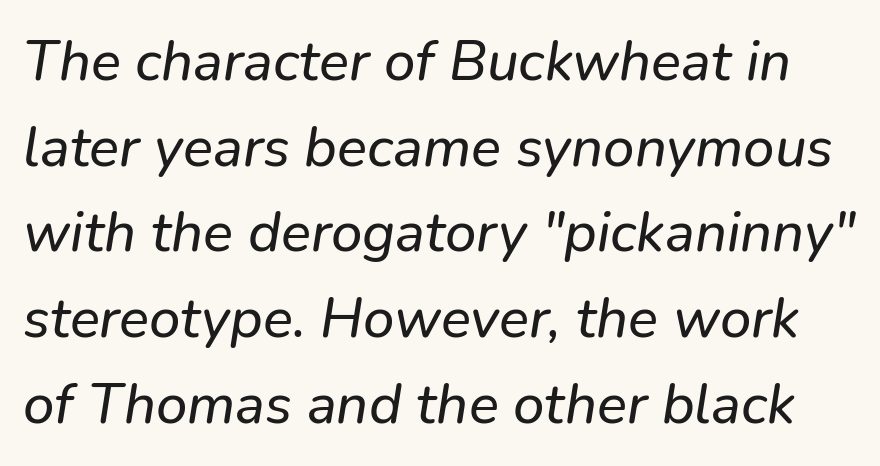
Line spacing here is normal. Each letter keeps its own natural width here, so spacing adapts to shape. Standard letterfit; no display-style spreading of the glyphs. The letters are slanted; this is an italic face. No word sits above an underline.
